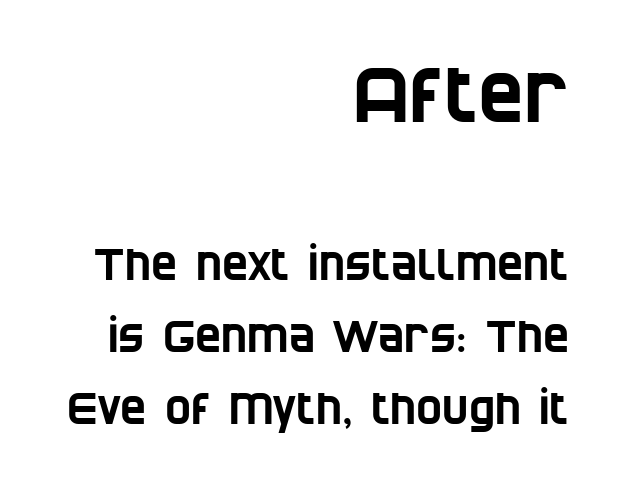
{"serif": "no", "width": "condensed", "stroke_contrast": "low", "x_height": "large", "monospaced": "no", "underline": "no", "align": "right", "line_spacing": "normal", "line_spacing_ratio": 1.63, "letter_spacing": "normal", "letter_spacing_em": 0.0, "larger_block": "first", "size_ratio": 1.75, "glyph_px": 77}
